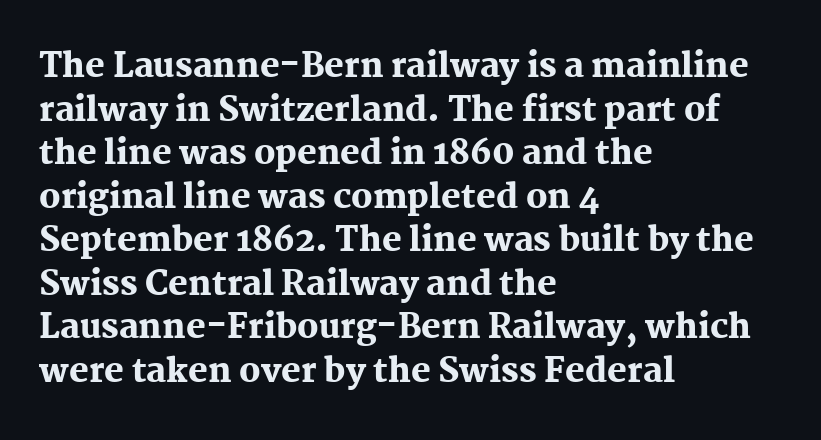
The image shows 33 px heavy serif type, upright; set left-aligned, normal line spacing (1.32x), normal letter spacing, not underlined; medium stroke contrast and a medium x-height.
